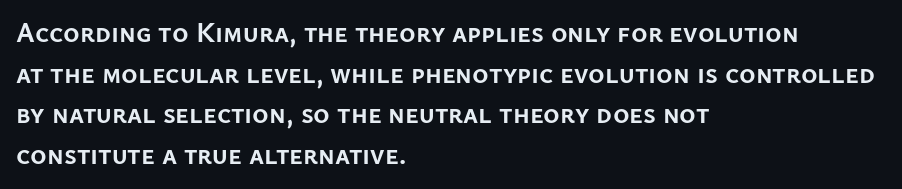
{"serif": "no", "italic": "no", "bold": "yes", "weight": "semibold", "width": "normal", "stroke_contrast": "low", "x_height": "medium", "monospaced": "no", "underline": "no", "align": "left", "line_spacing": "normal", "line_spacing_ratio": 1.45, "letter_spacing": "normal", "letter_spacing_em": 0.0, "glyph_px": 28}
